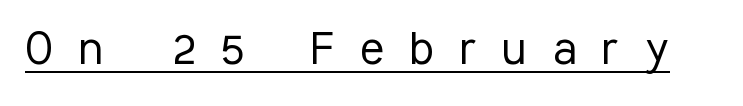
Q: Is the text bold? A: No.
Q: Is the text italic (slanted)? A: No, it is upright.
Q: Is the typeface a serif or a sans-serif typeface? A: Sans-serif.
Q: Is the text underlined? A: Yes.
Q: Is the spacing between letters normal or unusually wide? A: Unusually wide.
Q: Width (condensed, normal, or wide)? A: Condensed.
Q: Stroke contrast? A: Low.
Q: x-height? A: Medium.
Q: Monospaced? A: No.
